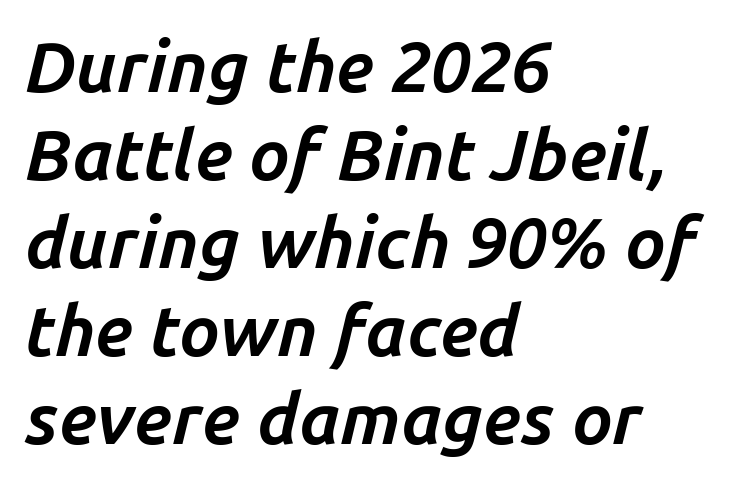
Horizontal alignment here is leftward, the default for most running prose. You'd pick this weight for a headline — it's a proper bold. The passage shown is not underscored anywhere. Tall strokes in this sample are angled rather than plumb.
